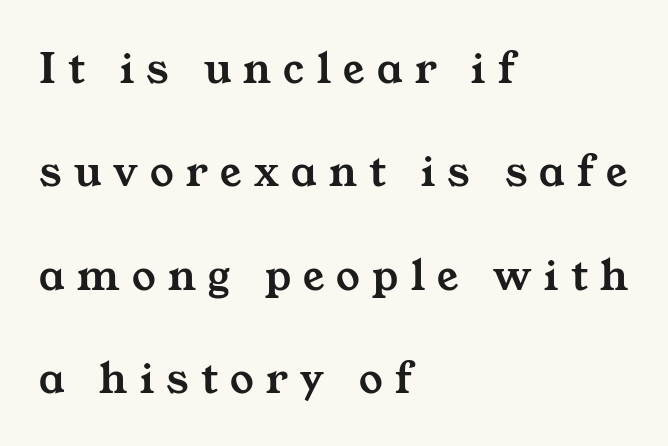
Summary of vertical rhythm: relaxed, with wide interline spacing. Are there feet on the stems? There are — it's a serif. The paragraph shown leans on its left margin. The tracking reads as deliberately expanded to a designer's eye. Character widths vary here, with narrow letters taking less room than wide ones.
